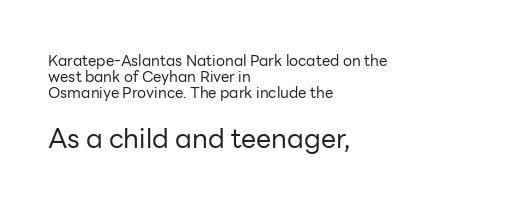
Students, note that the glyphs here touch the page at normal intervals. Leading: reduced. A typesetter would mark this as roman, not italic. The face used here appears at its bigger size in the lower chunk. Heaviness? Minimal to ordinary, like unemphasized prose.
